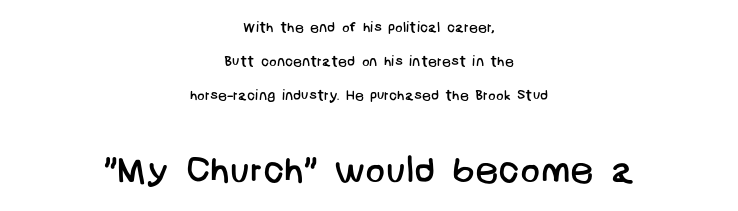
{"serif": "no", "bold": "no", "weight": "regular", "width": "normal", "stroke_contrast": "low", "x_height": "large", "underline": "no", "align": "center", "line_spacing": "loose", "line_spacing_ratio": 2.44, "letter_spacing": "normal", "letter_spacing_em": 0.0, "larger_block": "second", "size_ratio": 2.64, "glyph_px": 37}
